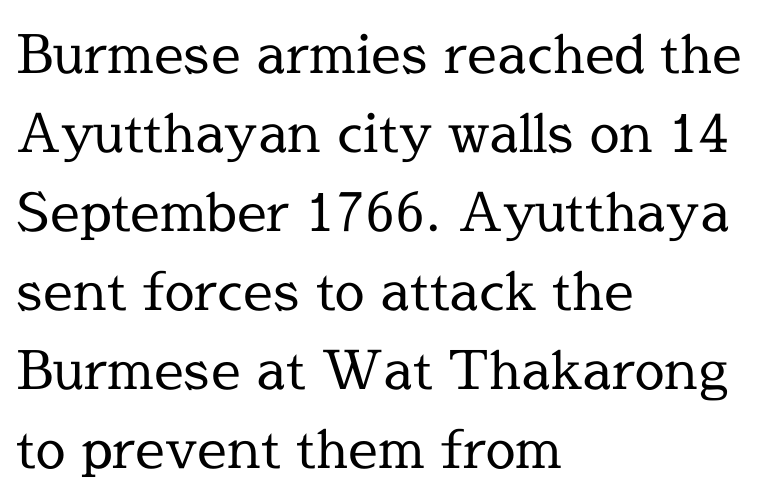
Q: Is the text bold? A: No.
Q: Is the text italic (slanted)? A: No, it is upright.
Q: Is the typeface a serif or a sans-serif typeface? A: Serif.
Q: Is the text underlined? A: No.
Q: How is the paragraph aligned? A: Left-aligned.
Q: Is the spacing between letters normal or unusually wide? A: Normal.
Q: Is the spacing between lines tight, normal or loose? A: Normal.
Q: Width (condensed, normal, or wide)? A: Normal.
Q: x-height? A: Medium.
Q: Monospaced? A: No.
